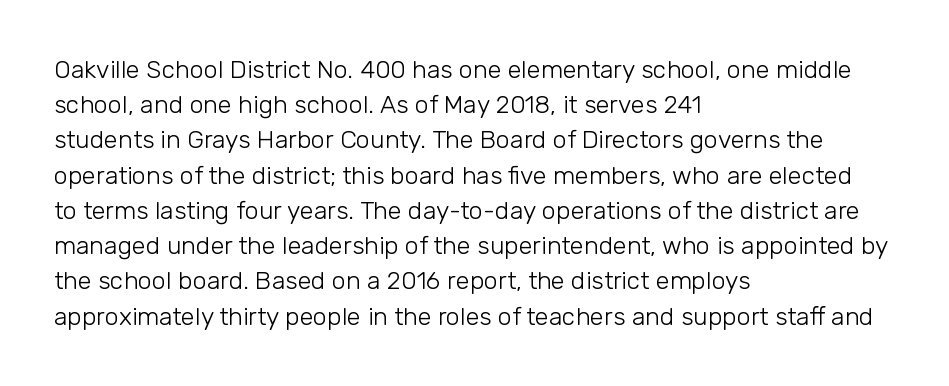
Q: Is the text bold? A: No.
Q: Is the text italic (slanted)? A: No, it is upright.
Q: Is the text underlined? A: No.
Q: How is the paragraph aligned? A: Left-aligned.
Q: Is the spacing between letters normal or unusually wide? A: Normal.
Q: Is the spacing between lines tight, normal or loose? A: Normal.
